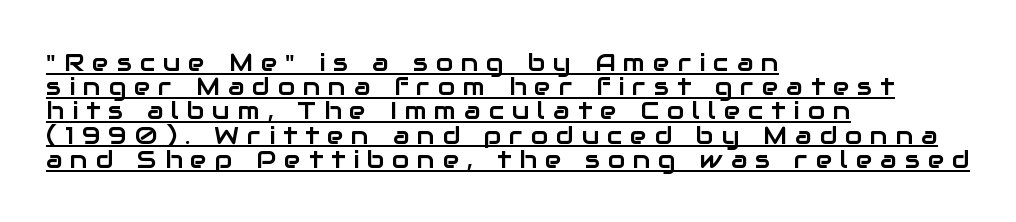
{"italic": "no", "underline": "yes", "align": "left", "line_spacing": "tight", "line_spacing_ratio": 0.97, "letter_spacing": "wide", "letter_spacing_em": 0.32, "glyph_px": 25}
